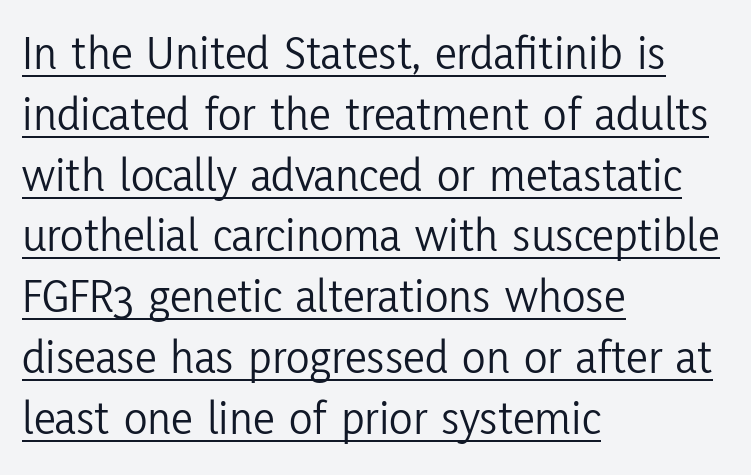
If you drew a line through each stem, it would be perfectly vertical. Is the letter spacing exaggerated? No — it looks like the ordinary default. The typesetting does not lean heavy: it is not bold. The passage shown is underscored from start to finish.
